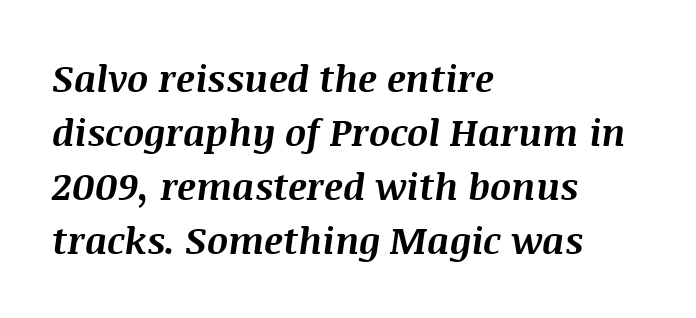
Spacing between characters is what you'd get straight out of the box. Where is the straight margin? On the left. Students, observe: this is what conventionally led text looks like. No word sits above an underline.
